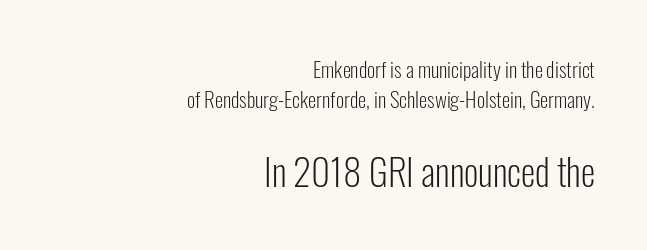
The image shows 37 px light, condensed sans-serif type, upright; set right-aligned, normal line spacing (1.43x), normal letter spacing, not underlined; the second (bottom) block is 1.76x larger; low stroke contrast and a medium x-height.
